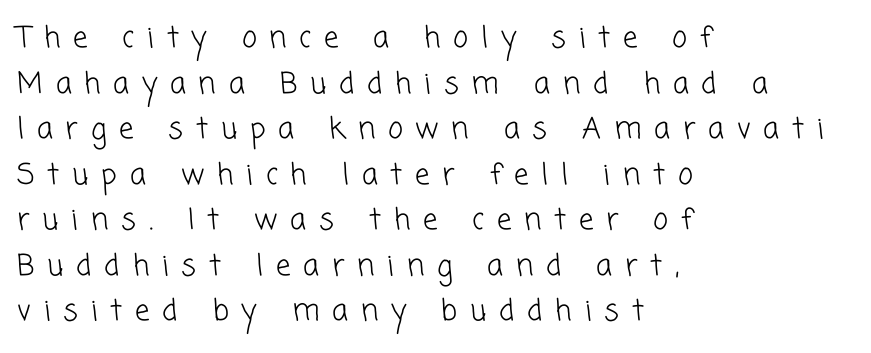
The image shows 29 px light sans-serif type; set left-aligned, normal line spacing (1.57x), unusually wide letter spacing (+0.44 em), not underlined; low stroke contrast and a medium x-height.
